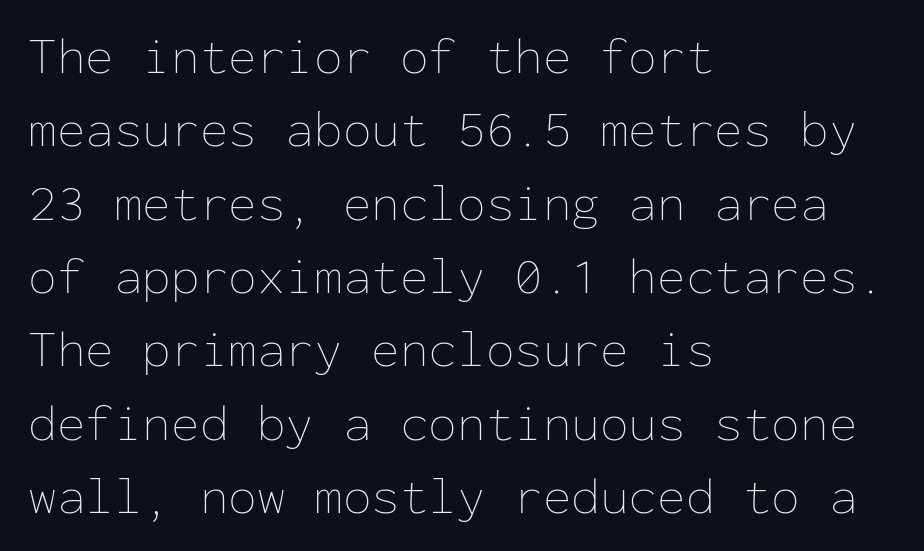
{"italic": "no", "bold": "no", "weight": "thin", "width": "normal", "stroke_contrast": "low", "x_height": "medium", "monospaced": "yes", "underline": "no", "align": "left", "line_spacing": "normal", "line_spacing_ratio": 1.41, "letter_spacing": "normal", "letter_spacing_em": 0.0, "glyph_px": 52}
